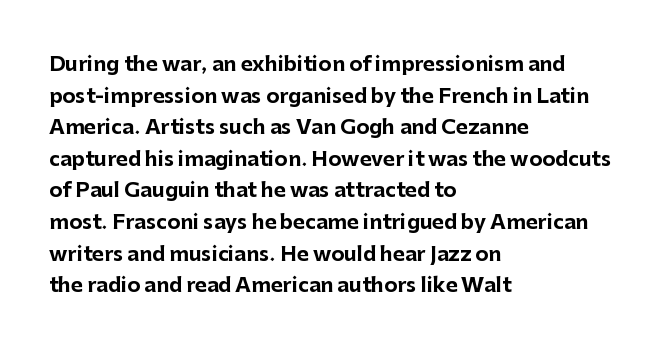
The image shows 20 px bold type, upright; set left-aligned, normal line spacing (1.58x), normal letter spacing, not underlined.
